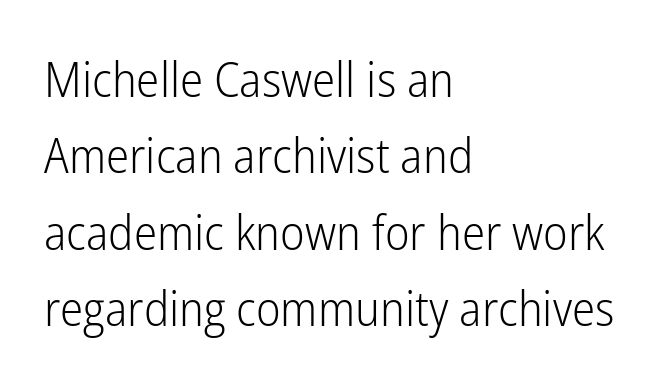
Q: Is the text bold? A: No.
Q: Is the text italic (slanted)? A: No, it is upright.
Q: Is the typeface a serif or a sans-serif typeface? A: Sans-serif.
Q: Is the text underlined? A: No.
Q: How is the paragraph aligned? A: Left-aligned.
Q: Is the spacing between letters normal or unusually wide? A: Normal.
Q: Is the spacing between lines tight, normal or loose? A: Normal.
Q: Width (condensed, normal, or wide)? A: Condensed.
Q: Stroke contrast? A: Low.
Q: x-height? A: Medium.
Q: Monospaced? A: No.
